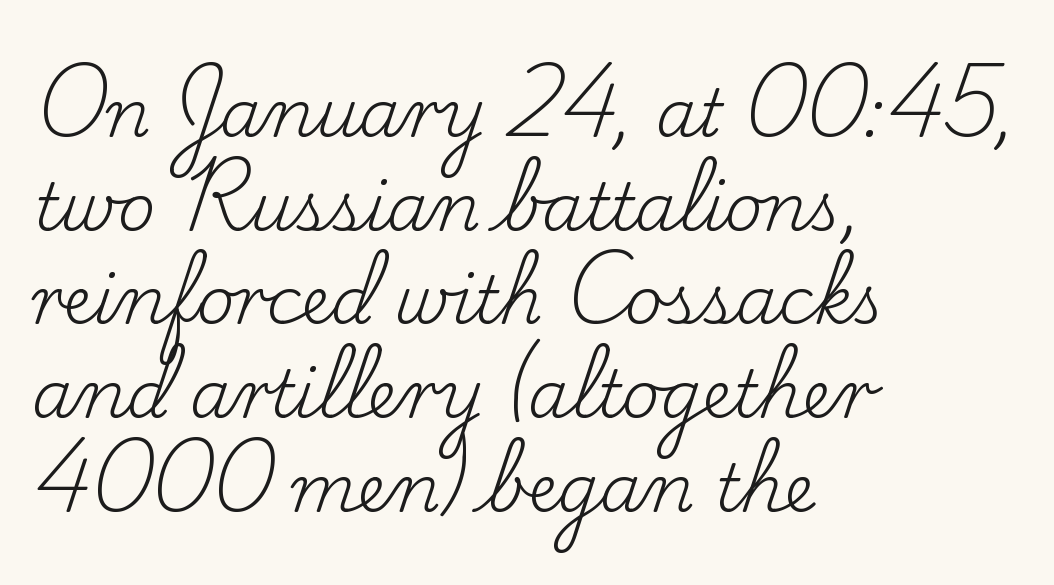
{"serif": "yes", "bold": "no", "weight": "regular", "width": "normal", "stroke_contrast": "low", "x_height": "small", "monospaced": "no", "underline": "no", "align": "left", "line_spacing": "normal", "line_spacing_ratio": 1.42, "letter_spacing": "normal", "letter_spacing_em": 0.0, "glyph_px": 66}
